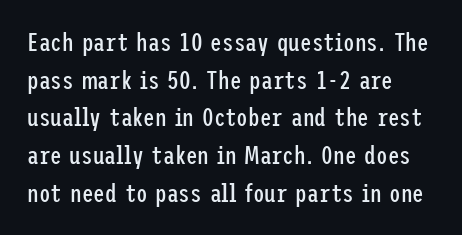
{"italic": "no", "bold": "no", "underline": "no", "align": "left", "line_spacing": "normal", "line_spacing_ratio": 1.45, "letter_spacing": "normal", "letter_spacing_em": 0.0, "glyph_px": 26}
